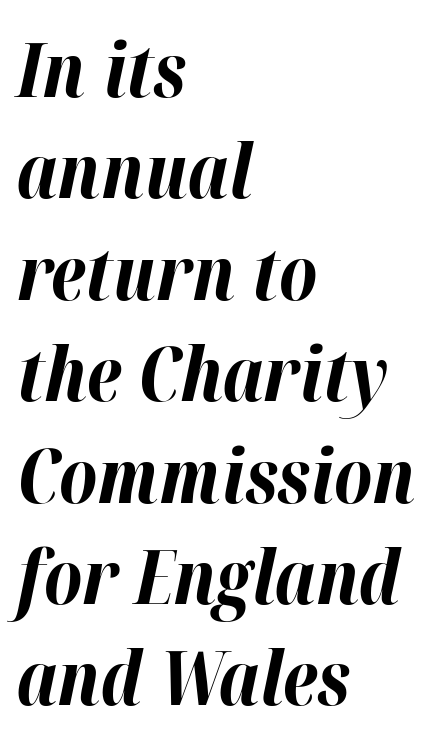
{"italic": "yes", "lean": "right", "slant_degrees": 12, "bold": "yes", "weight": "bold", "width": "normal", "stroke_contrast": "high", "x_height": "medium", "monospaced": "no", "underline": "no", "align": "left", "line_spacing": "normal", "line_spacing_ratio": 1.37, "letter_spacing": "normal", "letter_spacing_em": 0.0, "glyph_px": 74}
